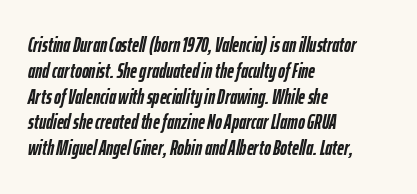
Notice how the stems are inclined rather than vertical — that's the hallmark of italics. As a designer I'd log this as weight 700, bold. Students, note that the glyphs here touch the page at normal intervals. The compositor pushed each line to the left boundary.
